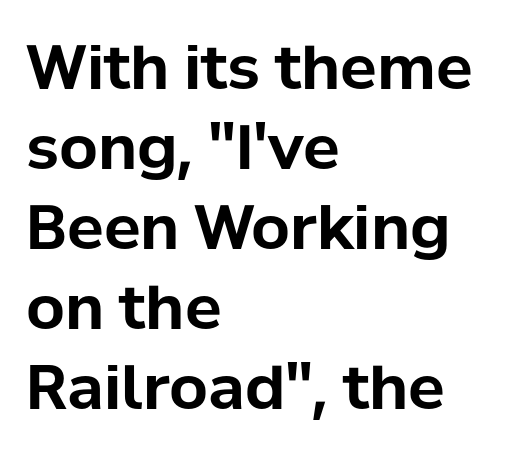
Q: Is the text bold? A: Yes.
Q: Is the text italic (slanted)? A: No, it is upright.
Q: Is the typeface a serif or a sans-serif typeface? A: Sans-serif.
Q: Is the text underlined? A: No.
Q: How is the paragraph aligned? A: Left-aligned.
Q: Is the spacing between letters normal or unusually wide? A: Normal.
Q: Is the spacing between lines tight, normal or loose? A: Normal.
Q: Width (condensed, normal, or wide)? A: Normal.
Q: Stroke contrast? A: Low.
Q: x-height? A: Medium.
Q: Monospaced? A: No.
